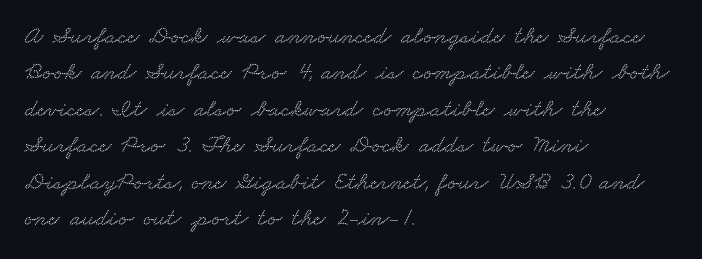
Q: Is the text underlined? A: No.
Q: How is the paragraph aligned? A: Left-aligned.
Q: Is the spacing between letters normal or unusually wide? A: Normal.
Q: Is the spacing between lines tight, normal or loose? A: Normal.
